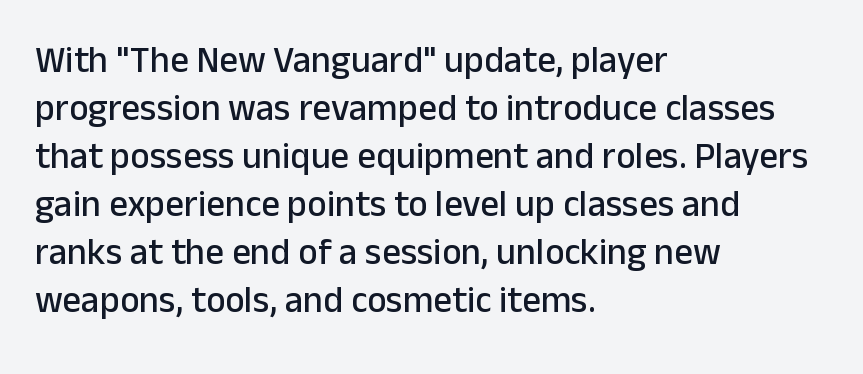
The leading is moderate, giving the passage an even texture. Look at the bottom of the vertical strokes: they stop flat, with no serifs. A roman cut, with each character standing at attention. Here the designer chose a conventional face with non-uniform glyph widths.
